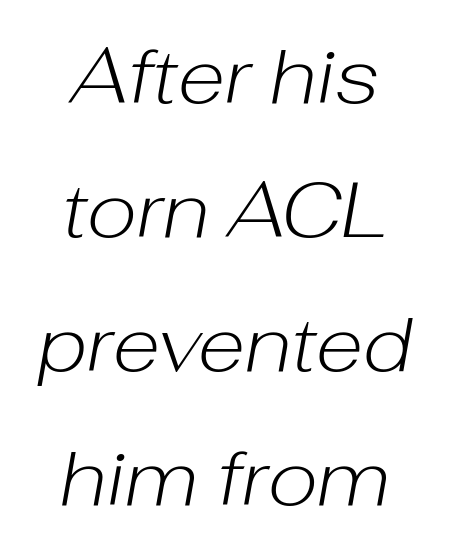
The image shows 78 px light type, italic (leaning right); set centered, line spacing 1.72x, normal letter spacing, not underlined; low stroke contrast and a medium x-height.
